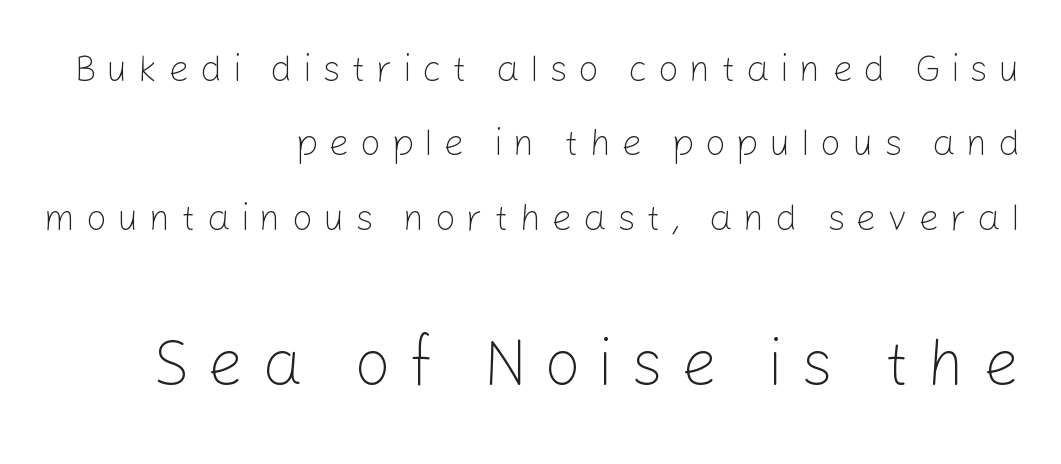
Q: Is the text bold? A: No.
Q: Is the text italic (slanted)? A: No, it is upright.
Q: Is the typeface a serif or a sans-serif typeface? A: Sans-serif.
Q: Is the text underlined? A: No.
Q: How is the paragraph aligned? A: Right-aligned.
Q: Is the spacing between letters normal or unusually wide? A: Unusually wide.
Q: Is the spacing between lines tight, normal or loose? A: Loose.
Q: Which block of text is set in a larger size, the first (top) or the second (bottom)? A: The second (bottom) one.
Q: Width (condensed, normal, or wide)? A: Normal.
Q: Stroke contrast? A: Low.
Q: x-height? A: Medium.
Q: Monospaced? A: No.
